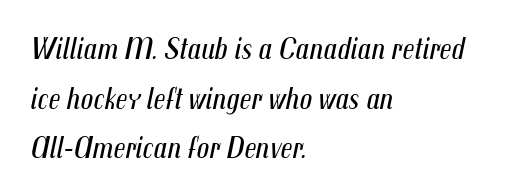
Compared with a centered layout, this one pins lines to the left instead. The baseline area is clear. Weight: regular or lighter. Spacing verdict: proportional, widths tailored to each character. Rows of type keep a routine distance in the vertical direction. The face used here is rendered with its standard letterfit.
